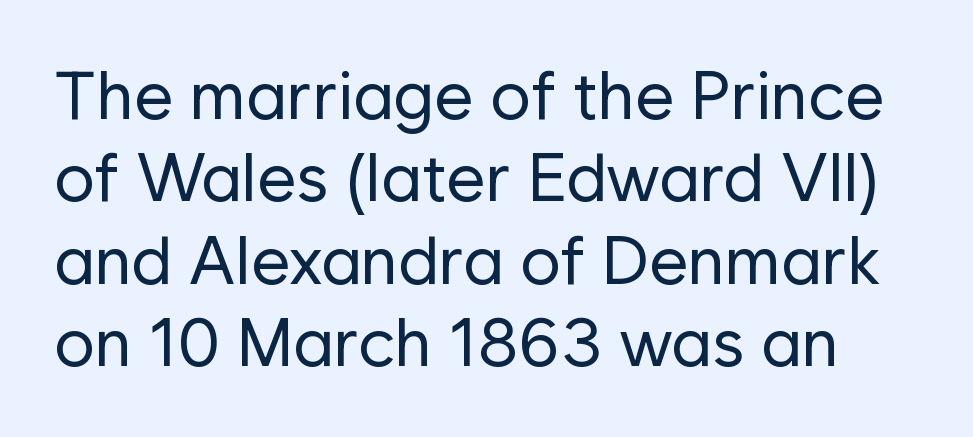
Q: Is the text bold? A: No.
Q: Is the text italic (slanted)? A: No, it is upright.
Q: Is the typeface a serif or a sans-serif typeface? A: Sans-serif.
Q: Is the text underlined? A: No.
Q: Is the spacing between letters normal or unusually wide? A: Normal.
Q: Width (condensed, normal, or wide)? A: Normal.
Q: Stroke contrast? A: Low.
Q: x-height? A: Medium.
Q: Monospaced? A: No.
